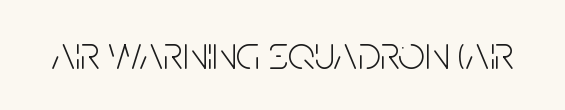
The image shows 47 px light, condensed sans-serif type, upright; set normal letter spacing, not underlined; low stroke contrast and a large x-height.
